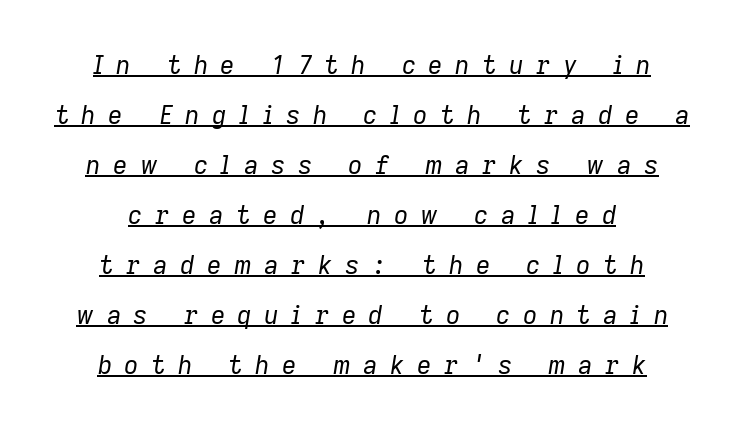
Q: Is the text bold? A: No.
Q: Is the text italic (slanted)? A: Yes, it leans right by about 9 degrees.
Q: Is the text underlined? A: Yes.
Q: How is the paragraph aligned? A: Centered.
Q: Is the spacing between letters normal or unusually wide? A: Unusually wide.
Q: Is the spacing between lines tight, normal or loose? A: Loose.
